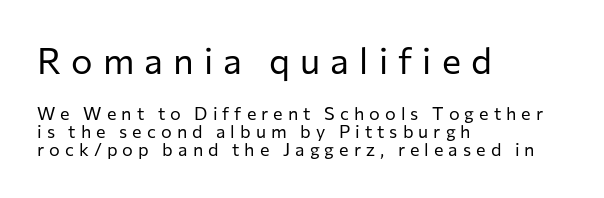
Designer's note — italics off, roman on. Note: larger setting up top, smaller setting below. Nobody drew a line under any word here. You could only call the tracking loose — the letters float apart.
